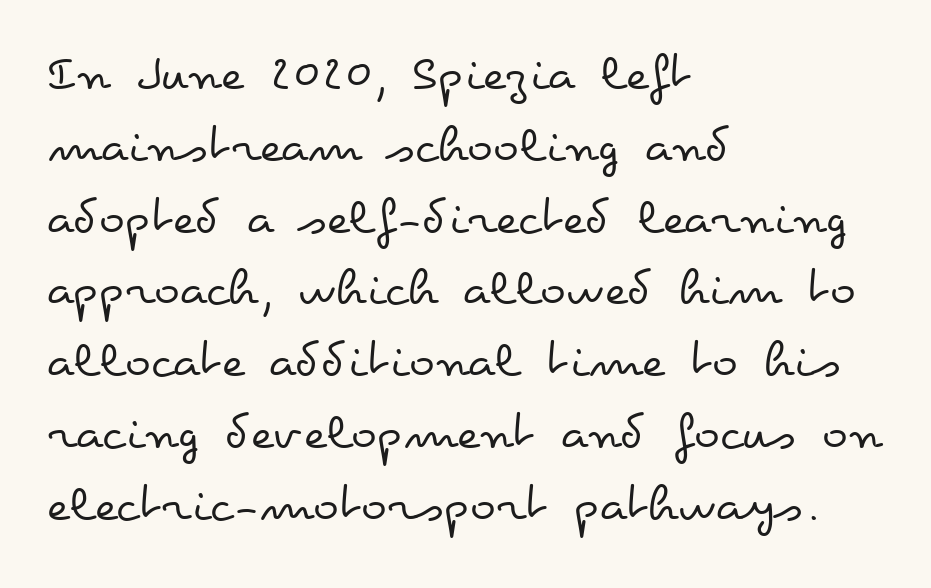
Italic: no, the glyphs are upright roman. Whoever set this chose a conventional vertical rhythm. Line starts are locked; line ends wander. Here the designer chose a conventional face with non-uniform glyph widths.
